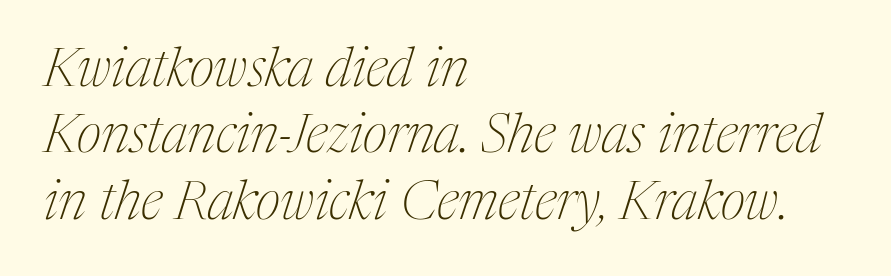
A quiet, ordinary-to-light weight characterises the typeface. Words appear dense and cohesive because spacing is normal. Descender tails drop into unmarked territory. The rendering applies a slant to the glyphs.
